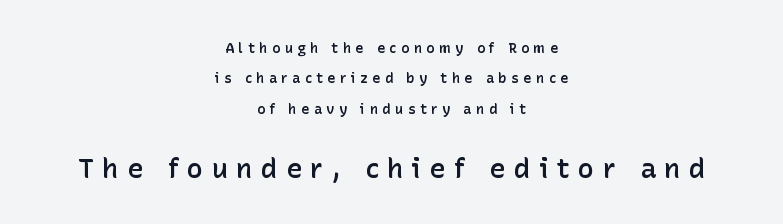
The image shows 27 px text type, upright; set centered, loose line spacing (2.17x), unusually wide letter spacing (+0.31 em), not underlined; the second (bottom) block is 1.93x larger.
